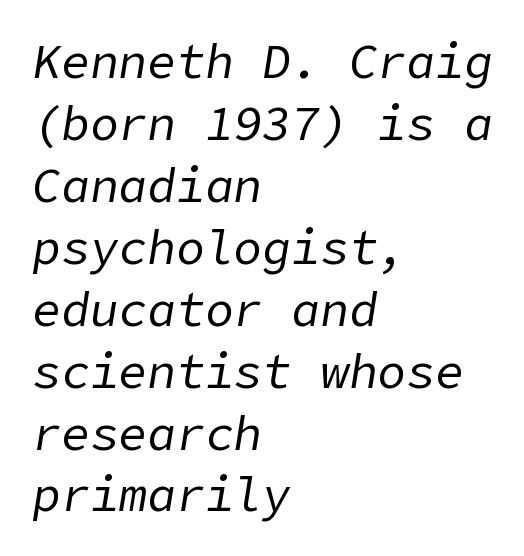
The image shows 48 px regular-weight type, italic (leaning right); set left-aligned, normal line spacing (1.29x), normal letter spacing, not underlined; low stroke contrast and a medium x-height.
